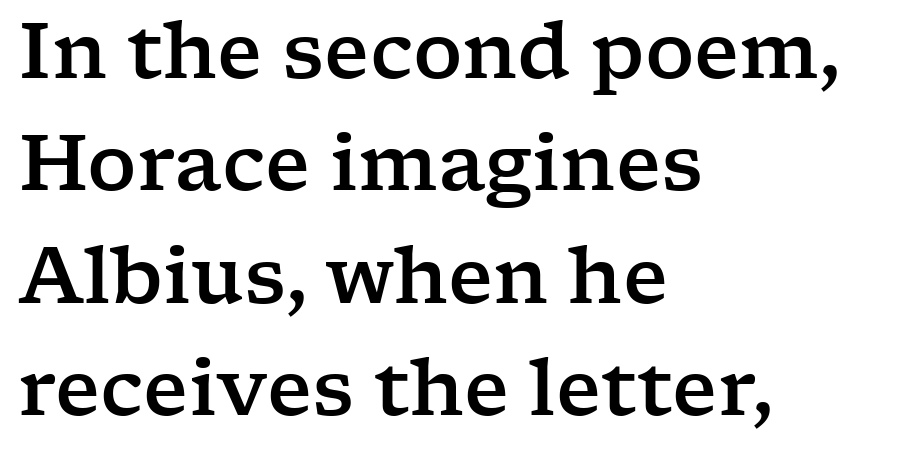
Q: Is the text italic (slanted)? A: No, it is upright.
Q: Is the typeface a serif or a sans-serif typeface? A: Serif.
Q: Is the text underlined? A: No.
Q: How is the paragraph aligned? A: Left-aligned.
Q: Is the spacing between letters normal or unusually wide? A: Normal.
Q: Is the spacing between lines tight, normal or loose? A: Normal.
Q: Width (condensed, normal, or wide)? A: Wide.
Q: Stroke contrast? A: Low.
Q: x-height? A: Medium.
Q: Monospaced? A: No.
